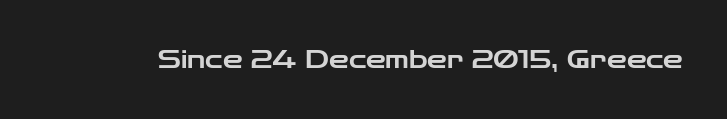
{"italic": "no", "underline": "no", "letter_spacing": "normal", "letter_spacing_em": 0.0, "glyph_px": 25}
